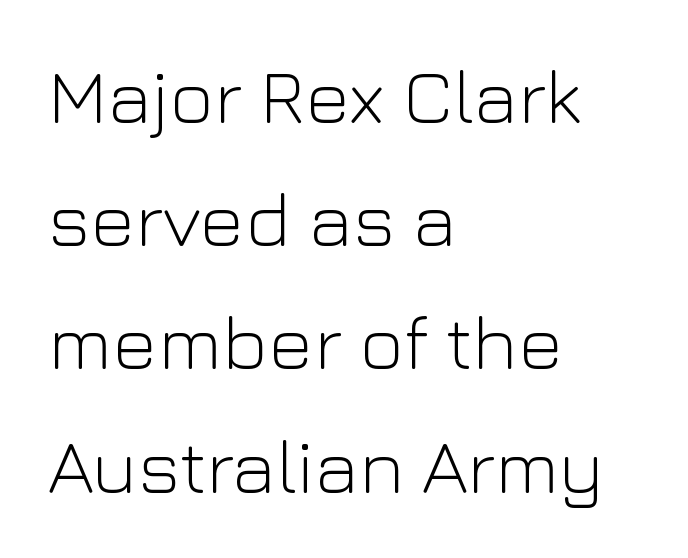
The image shows 77 px light sans-serif type, upright; set left-aligned, normal line spacing (1.6x), normal letter spacing, not underlined; low stroke contrast and a medium x-height.
